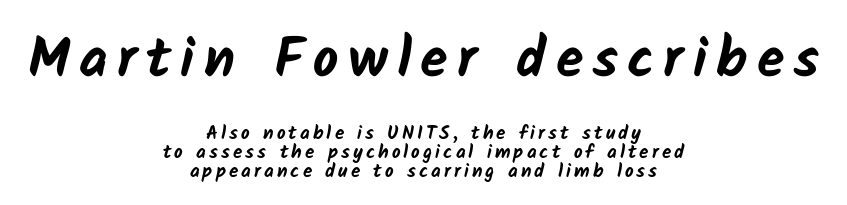
The image shows 56 px bold sans-serif type; set centered, tight line spacing (1.0x), not underlined; the first (top) block is 2.95x larger; low stroke contrast and a medium x-height.
